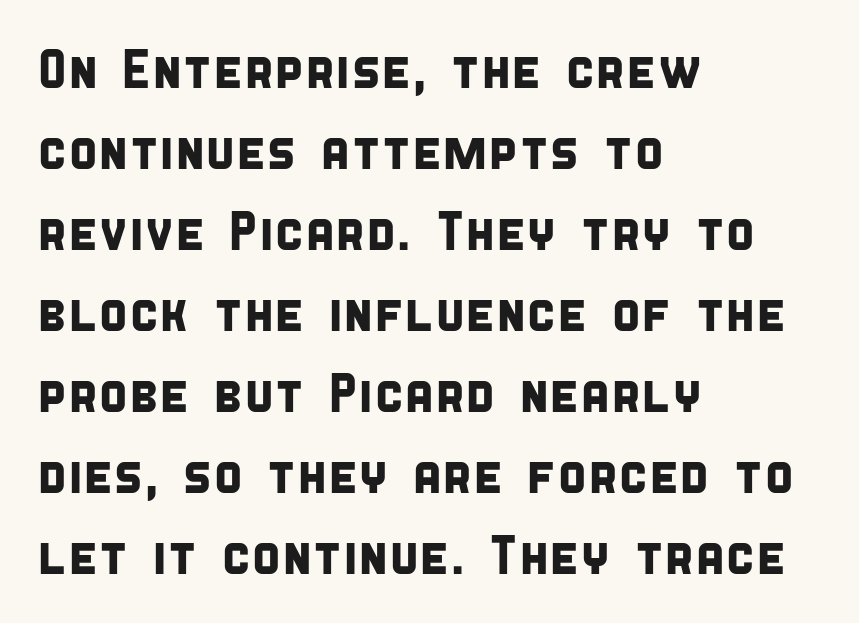
The glyphs in this specimen are sans serif. The line-height multiplier appears to be the usual default. Visually the block forms a straight wall on the left and a jagged coastline on the right. The horizontal fit of the characters is conventional and even. The area under the type is left untouched.
